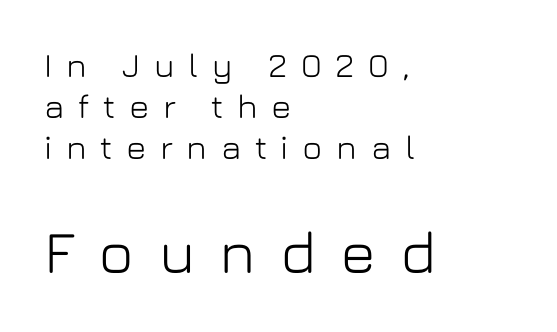
{"serif": "no", "italic": "no", "width": "normal", "stroke_contrast": "low", "x_height": "medium", "monospaced": "no", "underline": "no", "align": "left", "line_spacing_ratio": 1.21, "letter_spacing": "wide", "letter_spacing_em": 0.4, "larger_block": "second", "size_ratio": 1.76, "glyph_px": 60}
